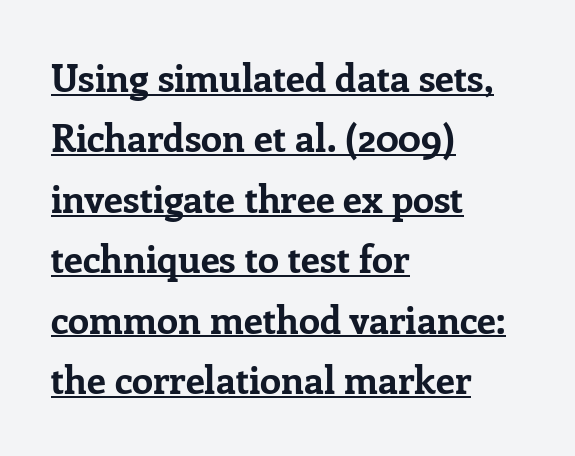
Q: Is the text bold? A: Yes.
Q: Is the text italic (slanted)? A: No, it is upright.
Q: Is the typeface a serif or a sans-serif typeface? A: Serif.
Q: Is the text underlined? A: Yes.
Q: How is the paragraph aligned? A: Left-aligned.
Q: Is the spacing between letters normal or unusually wide? A: Normal.
Q: Is the spacing between lines tight, normal or loose? A: Normal.
Q: Width (condensed, normal, or wide)? A: Normal.
Q: Stroke contrast? A: Low.
Q: x-height? A: Medium.
Q: Monospaced? A: No.
